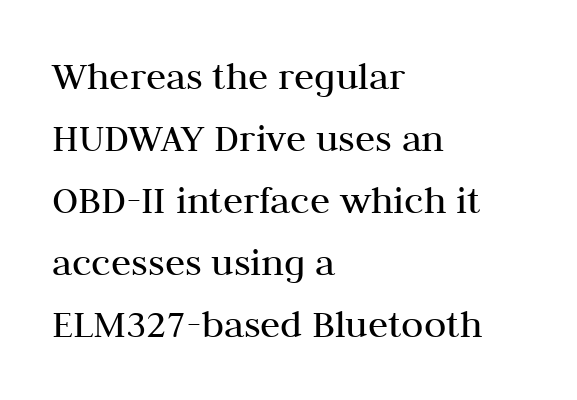
{"serif": "yes", "italic": "no", "bold": "no", "weight": "regular", "width": "normal", "stroke_contrast": "medium", "x_height": "medium", "monospaced": "no", "underline": "no", "align": "left", "line_spacing": "normal", "line_spacing_ratio": 1.51, "letter_spacing": "normal", "letter_spacing_em": 0.0, "glyph_px": 41}
